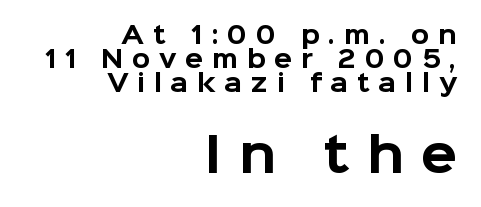
Q: Is the text bold? A: Yes.
Q: Is the text italic (slanted)? A: No, it is upright.
Q: Is the typeface a serif or a sans-serif typeface? A: Sans-serif.
Q: Is the text underlined? A: No.
Q: How is the paragraph aligned? A: Right-aligned.
Q: Is the spacing between letters normal or unusually wide? A: Unusually wide.
Q: Is the spacing between lines tight, normal or loose? A: Tight.
Q: Which block of text is set in a larger size, the first (top) or the second (bottom)? A: The second (bottom) one.
Q: Width (condensed, normal, or wide)? A: Normal.
Q: Stroke contrast? A: Low.
Q: x-height? A: Medium.
Q: Monospaced? A: No.
